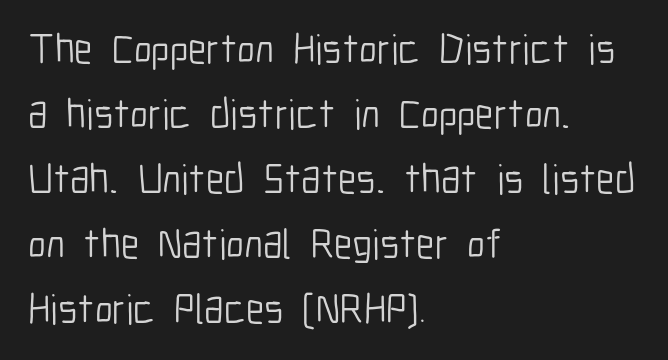
Q: Is the text bold? A: No.
Q: Is the text italic (slanted)? A: No, it is upright.
Q: Is the typeface a serif or a sans-serif typeface? A: Sans-serif.
Q: Is the text underlined? A: No.
Q: How is the paragraph aligned? A: Left-aligned.
Q: Is the spacing between letters normal or unusually wide? A: Normal.
Q: Is the spacing between lines tight, normal or loose? A: Normal.
Q: Width (condensed, normal, or wide)? A: Condensed.
Q: Stroke contrast? A: Low.
Q: x-height? A: Medium.
Q: Monospaced? A: No.
